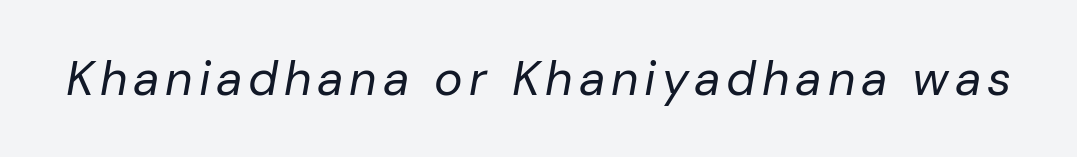
Q: Is the text bold? A: No.
Q: Is the text italic (slanted)? A: Yes, it leans right by about 10 degrees.
Q: Is the text underlined? A: No.
Q: Width (condensed, normal, or wide)? A: Normal.
Q: Stroke contrast? A: Low.
Q: x-height? A: Medium.
Q: Monospaced? A: No.
